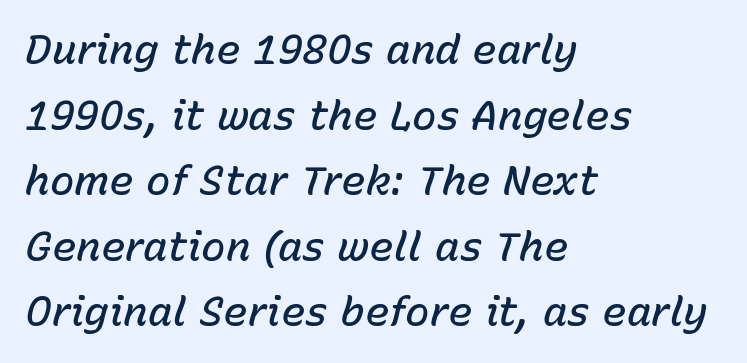
Look at the tracking — it's just the regular setting, nothing added. The glyphs are unaccompanied by any horizontal stroke below them. The rendering uses natural spacing where letterforms have individual widths. Italic? Definitely — the glyphs are oblique.
